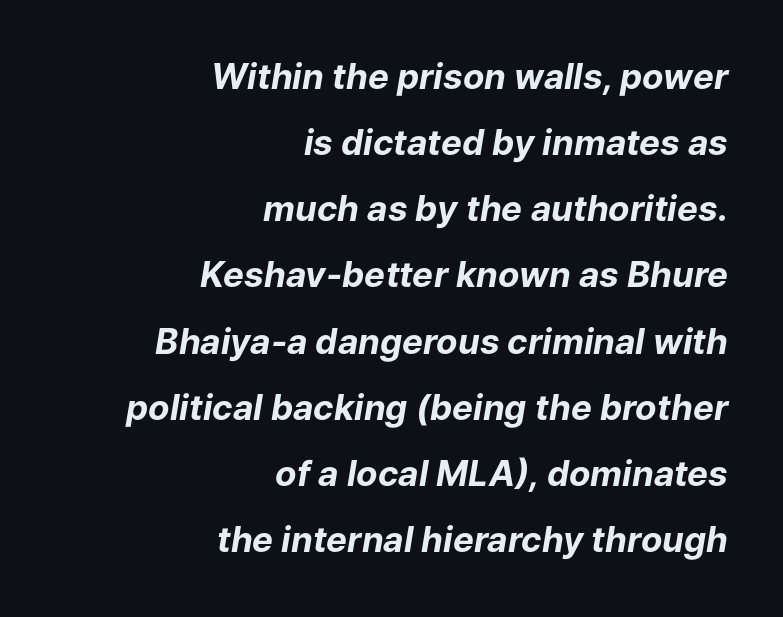
{"italic": "yes", "lean": "right", "slant_degrees": 9, "bold": "yes", "weight": "bold", "width": "normal", "stroke_contrast": "low", "x_height": "medium", "monospaced": "no", "underline": "no", "align": "right", "line_spacing_ratio": 1.89, "letter_spacing": "normal", "letter_spacing_em": 0.0, "glyph_px": 35}
